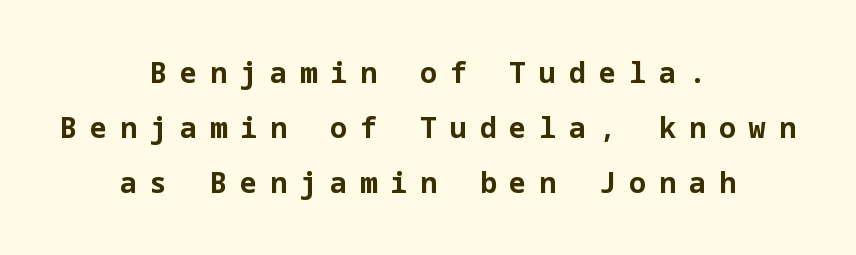
Q: Is the text bold? A: Yes.
Q: Is the text italic (slanted)? A: No, it is upright.
Q: Is the typeface a serif or a sans-serif typeface? A: Sans-serif.
Q: Is the text underlined? A: No.
Q: How is the paragraph aligned? A: Centered.
Q: Is the spacing between letters normal or unusually wide? A: Unusually wide.
Q: Is the spacing between lines tight, normal or loose? A: Loose.
Q: Width (condensed, normal, or wide)? A: Normal.
Q: Stroke contrast? A: Low.
Q: x-height? A: Medium.
